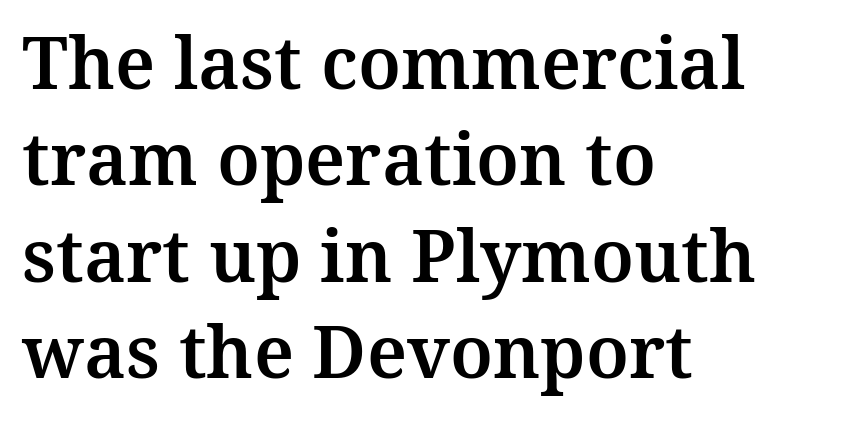
I'd call this a serif setting — the letters wear small feet. Characters follow at the spacing the type designer built in. Baseline-to-baseline distance is the conventional proportion of letter height. Underline: absent.
